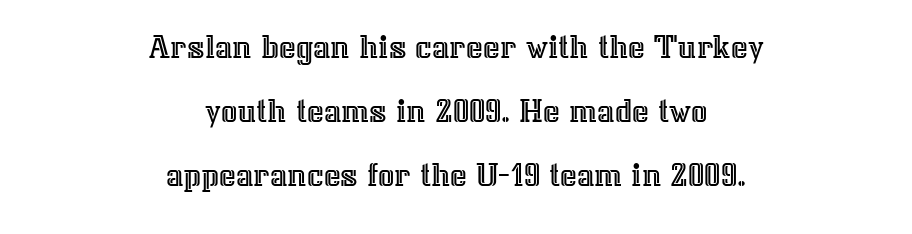
{"italic": "no", "width": "normal", "x_height": "medium", "monospaced": "no", "underline": "no", "align": "center", "line_spacing_ratio": 1.78, "letter_spacing": "normal", "letter_spacing_em": 0.0, "glyph_px": 36}
